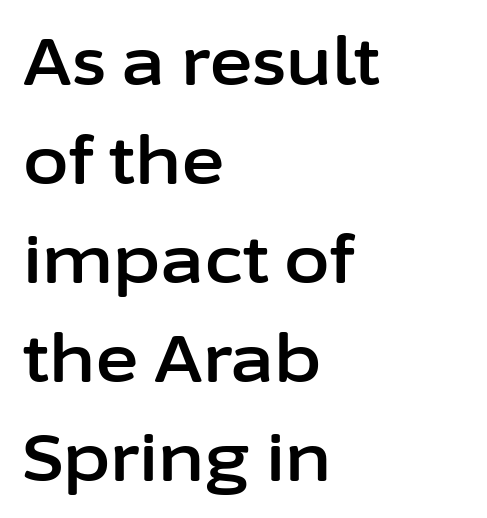
Q: Is the text italic (slanted)? A: No, it is upright.
Q: Is the typeface a serif or a sans-serif typeface? A: Sans-serif.
Q: Is the text underlined? A: No.
Q: How is the paragraph aligned? A: Left-aligned.
Q: Is the spacing between letters normal or unusually wide? A: Normal.
Q: Is the spacing between lines tight, normal or loose? A: Normal.
Q: Width (condensed, normal, or wide)? A: Normal.
Q: Stroke contrast? A: Low.
Q: x-height? A: Medium.
Q: Monospaced? A: No.
